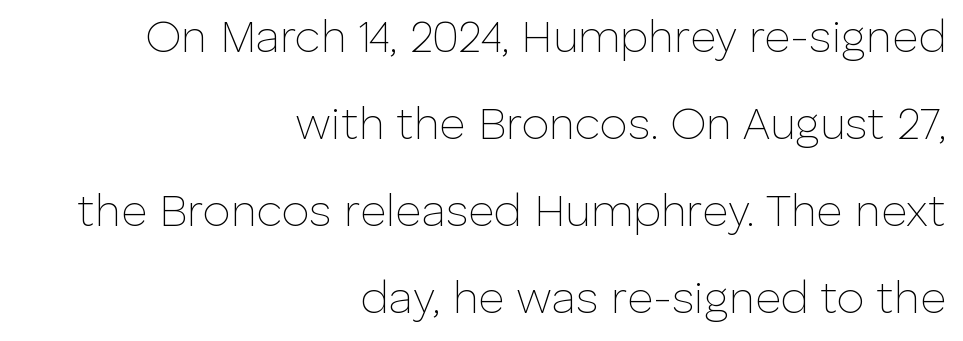
{"serif": "no", "italic": "no", "bold": "no", "weight": "thin", "width": "normal", "stroke_contrast": "low", "x_height": "medium", "monospaced": "no", "underline": "no", "align": "right", "line_spacing": "loose", "line_spacing_ratio": 1.93, "letter_spacing": "normal", "letter_spacing_em": 0.0, "glyph_px": 45}
